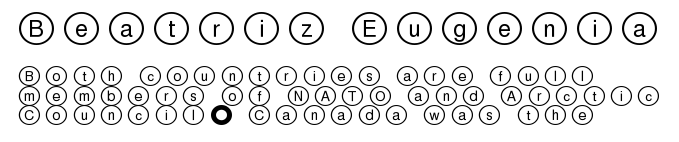
{"italic": "no", "underline": "no", "align": "left", "line_spacing": "normal", "line_spacing_ratio": 1.41, "letter_spacing": "wide", "letter_spacing_em": 0.41, "larger_block": "first", "size_ratio": 1.64, "glyph_px": 23}
